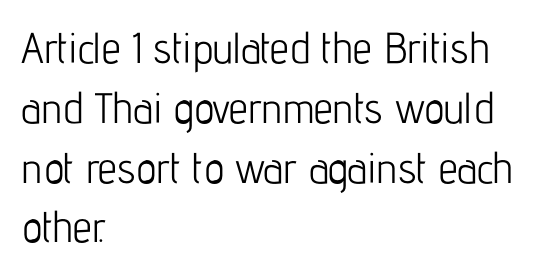
Posture: straight, roman, zero tilt. You could not count columns in this text — the font is proportionally spaced. The rendering uses a moderate line-height, typical for paragraphs. The zone under the glyphs is completely vacant. Does extra space separate the letters? No, they use regular spacing.
